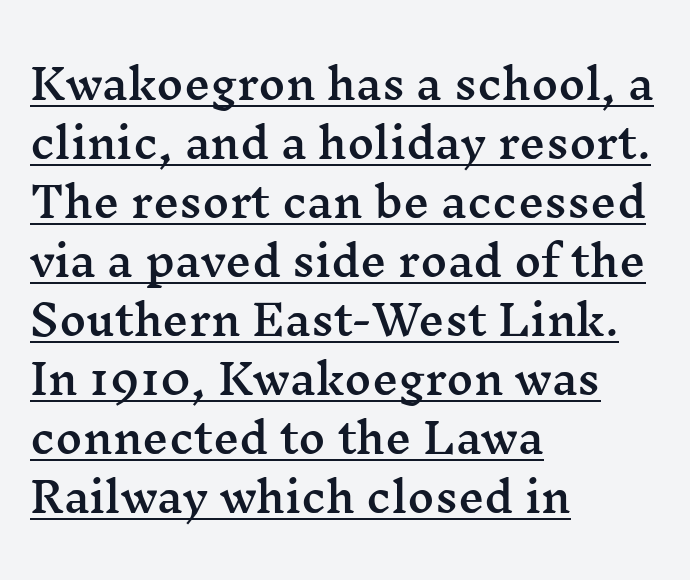
{"serif": "yes", "italic": "no", "width": "wide", "stroke_contrast": "medium", "x_height": "medium", "monospaced": "no", "underline": "yes", "align": "left", "line_spacing": "normal", "line_spacing_ratio": 1.44, "letter_spacing": "normal", "letter_spacing_em": 0.0, "glyph_px": 41}
